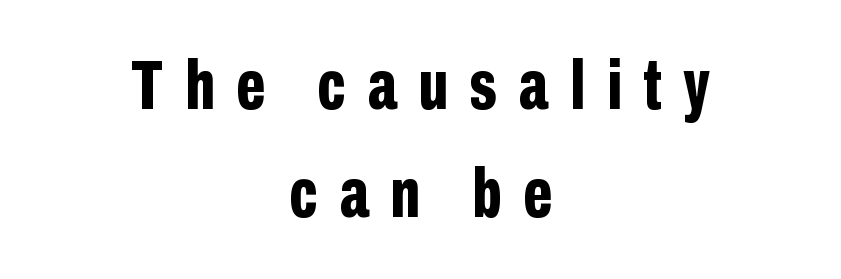
Q: Is the text bold? A: Yes.
Q: Is the text italic (slanted)? A: No, it is upright.
Q: Is the typeface a serif or a sans-serif typeface? A: Sans-serif.
Q: Is the text underlined? A: No.
Q: How is the paragraph aligned? A: Centered.
Q: Is the spacing between letters normal or unusually wide? A: Unusually wide.
Q: Is the spacing between lines tight, normal or loose? A: Normal.
Q: Width (condensed, normal, or wide)? A: Condensed.
Q: Stroke contrast? A: Low.
Q: x-height? A: Medium.
Q: Monospaced? A: No.
